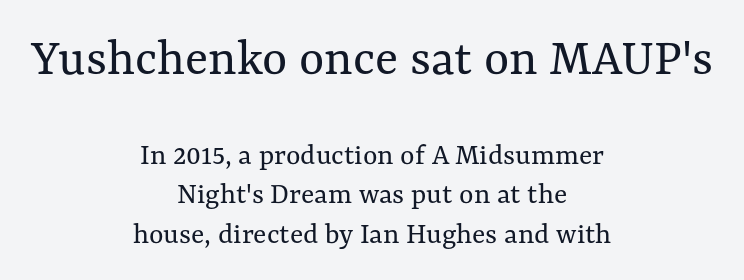
{"italic": "no", "bold": "no", "weight": "regular", "width": "normal", "stroke_contrast": "medium", "x_height": "medium", "monospaced": "no", "underline": "no", "align": "center", "line_spacing": "normal", "line_spacing_ratio": 1.27, "letter_spacing": "normal", "letter_spacing_em": 0.0, "larger_block": "first", "size_ratio": 1.74, "glyph_px": 54}
